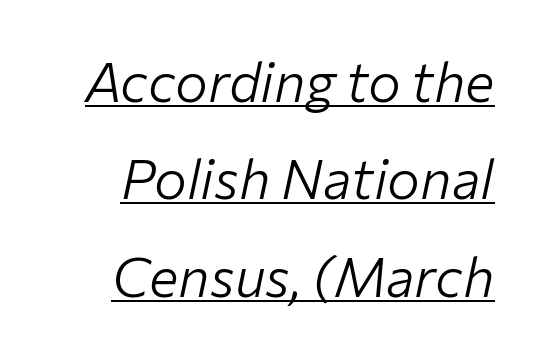
The image shows 55 px light type, italic (leaning right); set line spacing 1.77x, normal letter spacing, underlined; low stroke contrast and a medium x-height.
